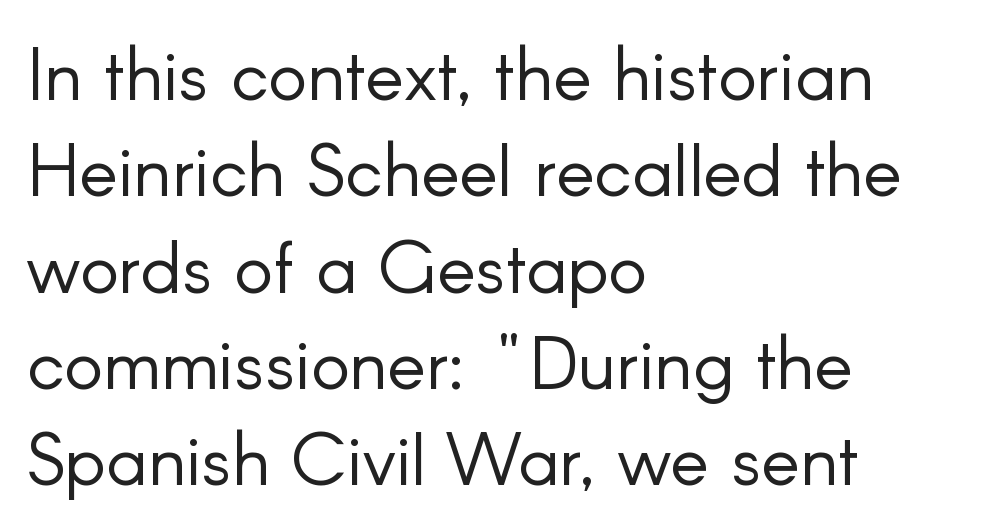
{"serif": "no", "italic": "no", "bold": "no", "weight": "light", "width": "normal", "stroke_contrast": "low", "x_height": "small", "monospaced": "no", "underline": "no", "align": "left", "line_spacing": "normal", "line_spacing_ratio": 1.32, "letter_spacing": "normal", "letter_spacing_em": 0.0, "glyph_px": 73}
